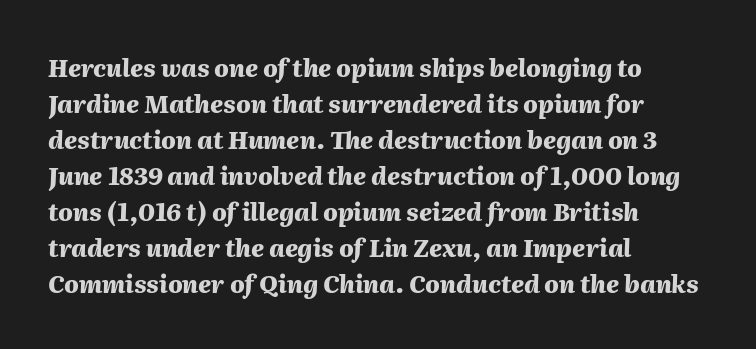
Q: Is the text bold? A: Yes.
Q: Is the text italic (slanted)? A: Yes, it leans right by about 2 degrees.
Q: Is the text underlined? A: No.
Q: How is the paragraph aligned? A: Left-aligned.
Q: Is the spacing between letters normal or unusually wide? A: Normal.
Q: Is the spacing between lines tight, normal or loose? A: Normal.
